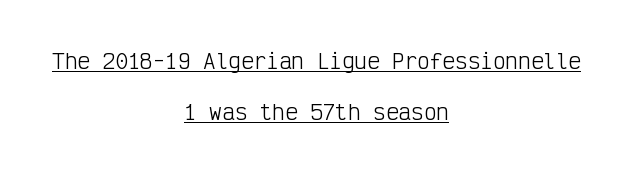
These lines stack symmetrically, like a column narrowing and widening about its center. Rendered with straight, roman letterforms. The letterforms sit shoulder to shoulder at normal distance. The strokes carry an ordinary text weight at most.
